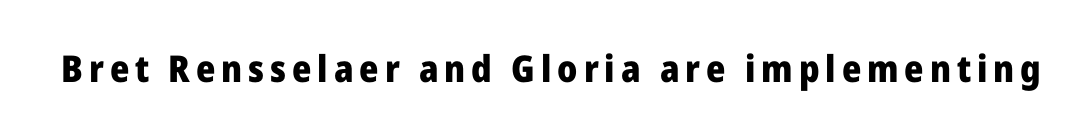
The image shows 37 px heavy sans-serif type, upright; set not underlined; low stroke contrast and a medium x-height.
